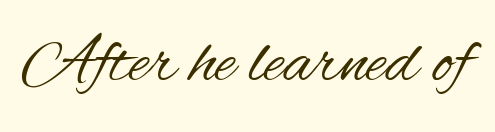
The image shows 70 px regular-weight, condensed sans-serif type; set normal letter spacing, not underlined; medium stroke contrast and a small x-height.
